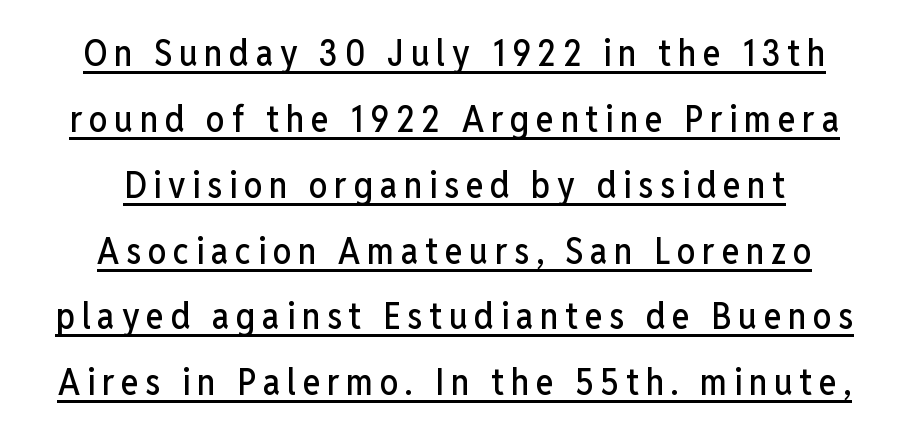
{"serif": "no", "italic": "no", "width": "condensed", "stroke_contrast": "low", "x_height": "medium", "monospaced": "no", "underline": "yes", "align": "center", "line_spacing_ratio": 1.78, "glyph_px": 37}
